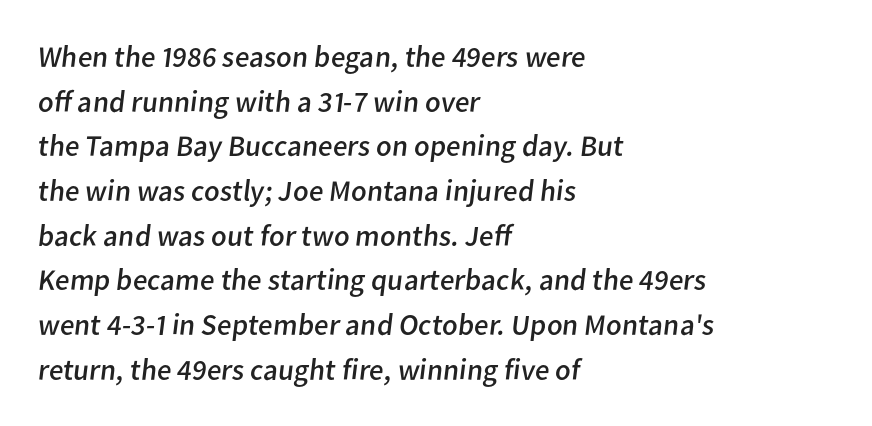
The image shows 30 px regular-weight sans-serif type; set left-aligned, normal line spacing (1.49x), normal letter spacing, not underlined; low stroke contrast and a medium x-height.
